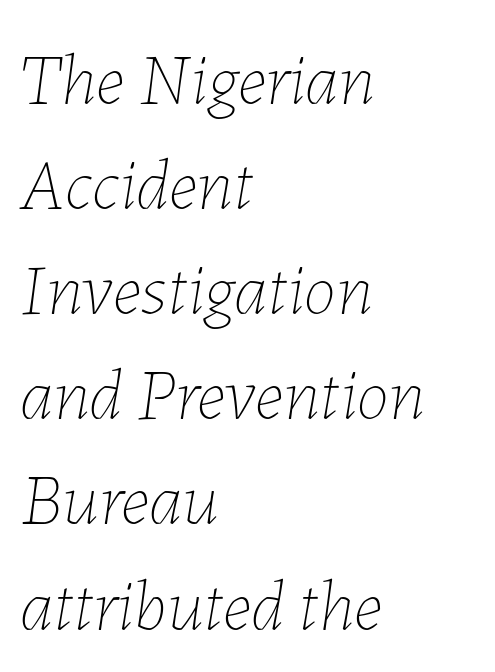
{"italic": "yes", "lean": "right", "slant_degrees": 7, "bold": "no", "weight": "thin", "width": "normal", "stroke_contrast": "low", "x_height": "medium", "monospaced": "no", "underline": "no", "align": "left", "line_spacing": "normal", "line_spacing_ratio": 1.44, "letter_spacing": "normal", "letter_spacing_em": 0.0, "glyph_px": 73}
